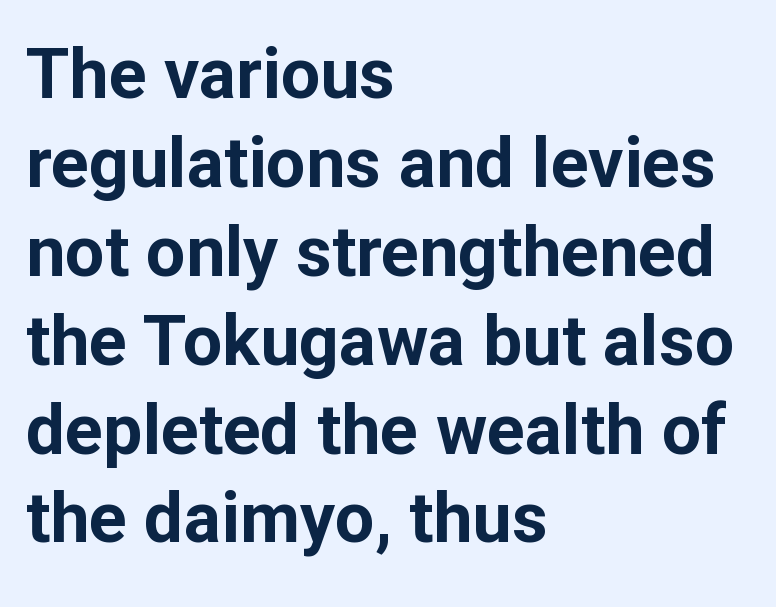
Looks like regular typesetting: each glyph gets only the width it needs. The sample has been set heavy, in full bold. Is there any slant? The stems are plumb. Vertical spacing — default.
